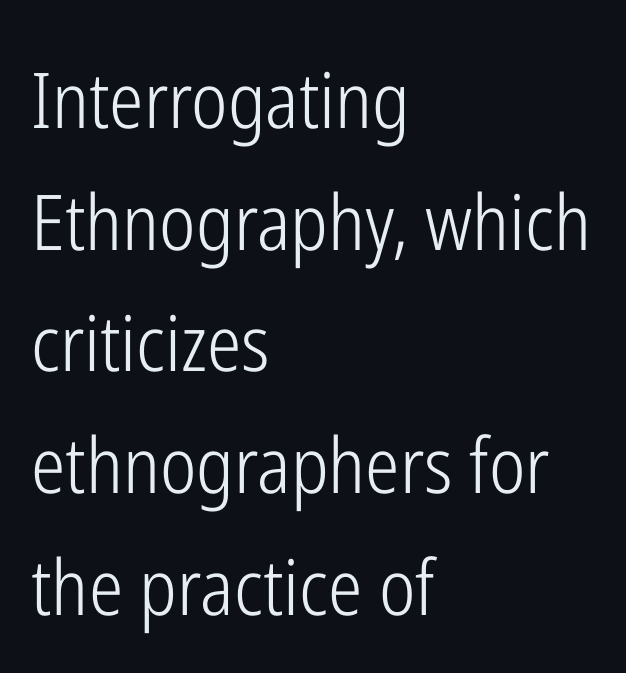
The image shows 77 px light, condensed sans-serif type, upright; set left-aligned, normal line spacing (1.58x), normal letter spacing, not underlined; low stroke contrast and a medium x-height.
